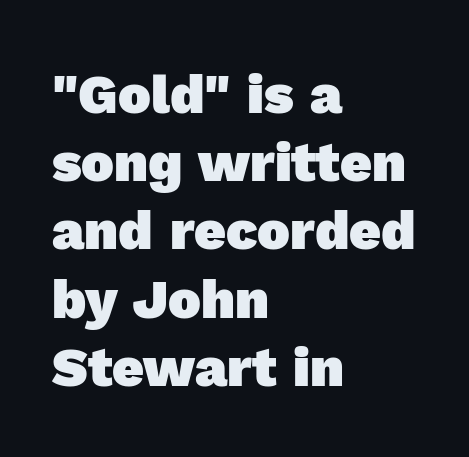
The image shows 55 px heavy sans-serif type; set left-aligned, line spacing 1.24x, normal letter spacing, not underlined; a medium x-height.
